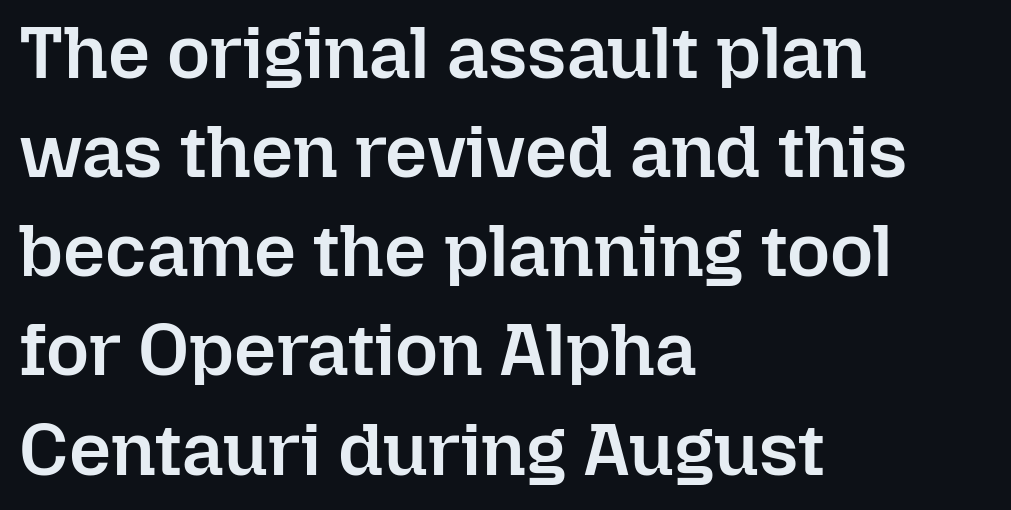
{"italic": "no", "bold": "semi", "weight": "semibold", "width": "normal", "stroke_contrast": "low", "x_height": "medium", "monospaced": "no", "underline": "no", "align": "left", "line_spacing": "normal", "line_spacing_ratio": 1.34, "letter_spacing": "normal", "letter_spacing_em": 0.0, "glyph_px": 74}
